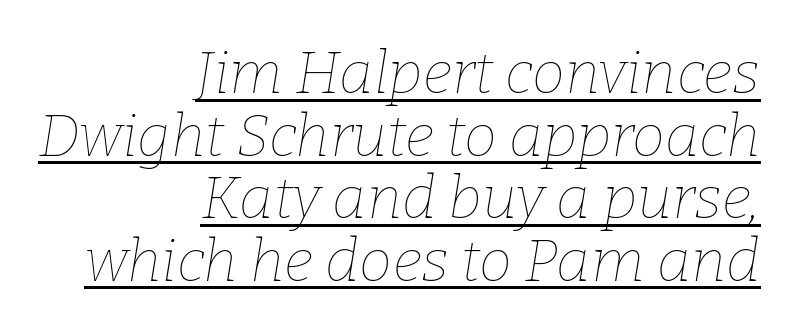
Note the varied advance widths — an 'i' is clearly narrower than an 'm'. Posture: slanted. Compared with a flush-left layout, this one pins lines to the opposite, right side. The rendering uses the underline text-decoration. The lines are packed closely together with very little leading.
